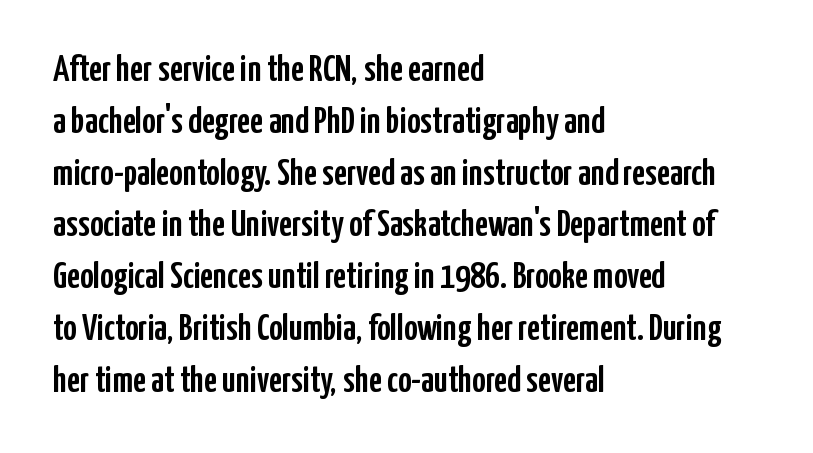
{"serif": "no", "italic": "no", "width": "condensed", "stroke_contrast": "low", "x_height": "medium", "monospaced": "no", "underline": "no", "align": "left", "line_spacing": "normal", "line_spacing_ratio": 1.4, "letter_spacing": "normal", "letter_spacing_em": 0.0, "glyph_px": 37}
